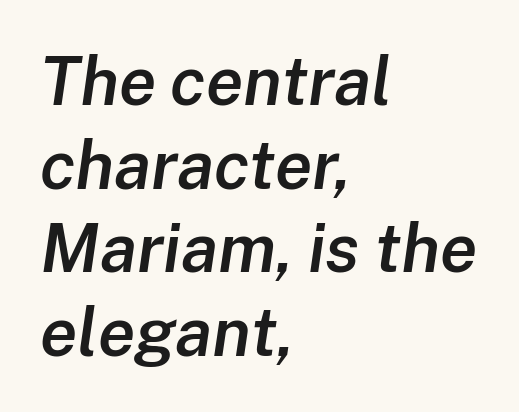
Q: Is the text bold? A: Semi-bold.
Q: Is the text italic (slanted)? A: Yes, it leans right by about 8 degrees.
Q: Is the text underlined? A: No.
Q: How is the paragraph aligned? A: Left-aligned.
Q: Is the spacing between letters normal or unusually wide? A: Normal.
Q: Width (condensed, normal, or wide)? A: Normal.
Q: Stroke contrast? A: Low.
Q: x-height? A: Medium.
Q: Monospaced? A: No.
